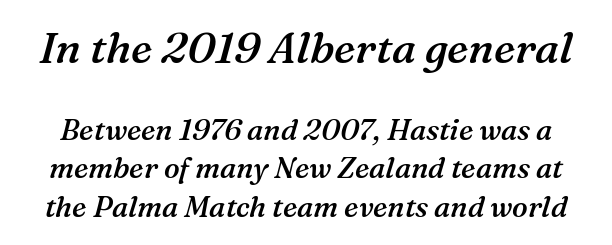
Typographically, this falls in the serif category. The space beneath each line is pristine and unruled. Varying glyph widths throughout — classic text-font behaviour. Whoever set this made the first block the dominant, larger element. Rows of type keep a routine distance in the vertical direction.
